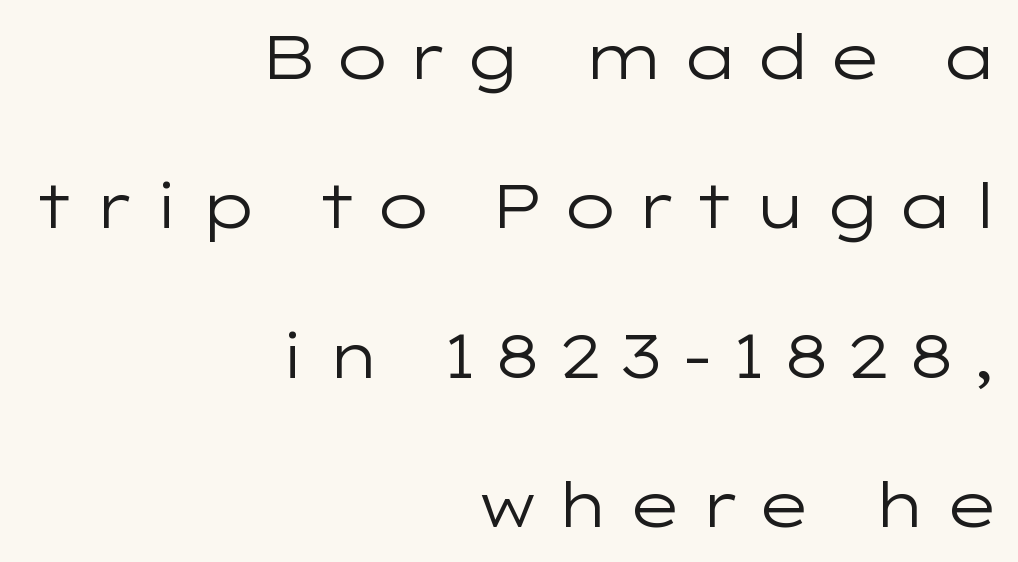
The rendering uses natural spacing where letterforms have individual widths. The foot of each line stays bare and open. These glyphs show unthickened strokes, regular width or finer. A great deal of white space separates one row of letters from the next.
